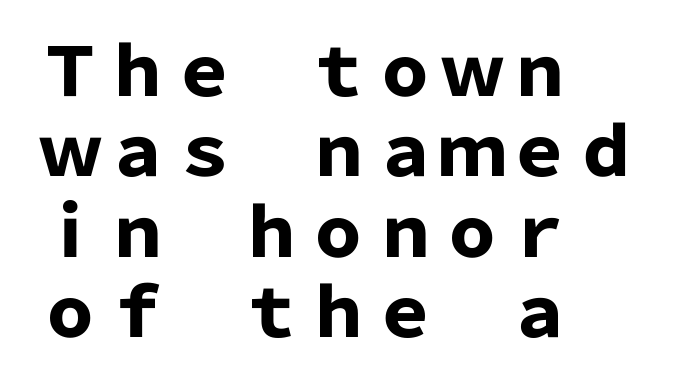
Q: Is the text bold? A: Yes.
Q: Is the text italic (slanted)? A: No, it is upright.
Q: Is the typeface a serif or a sans-serif typeface? A: Sans-serif.
Q: Is the text underlined? A: No.
Q: How is the paragraph aligned? A: Left-aligned.
Q: Is the spacing between letters normal or unusually wide? A: Normal.
Q: Width (condensed, normal, or wide)? A: Normal.
Q: Stroke contrast? A: Low.
Q: x-height? A: Medium.
Q: Monospaced? A: No.
